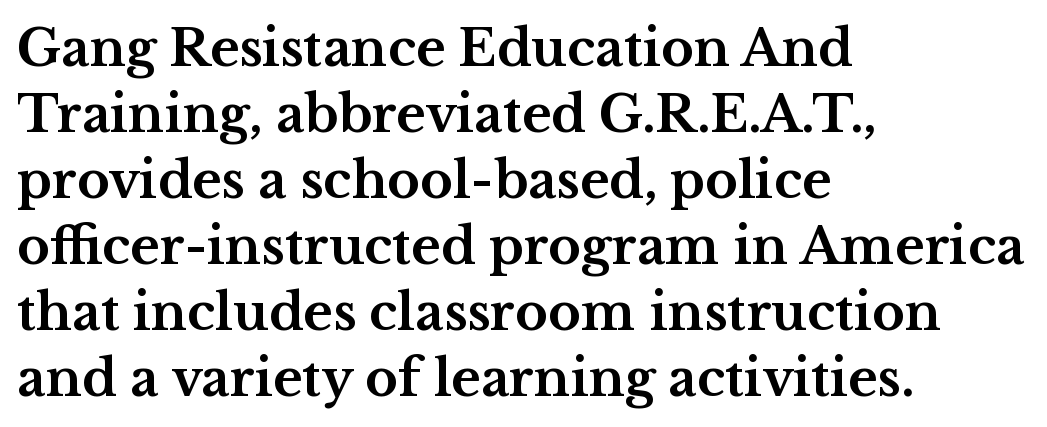
Q: Is the text bold? A: Yes.
Q: Is the text italic (slanted)? A: No, it is upright.
Q: Is the typeface a serif or a sans-serif typeface? A: Serif.
Q: Is the text underlined? A: No.
Q: How is the paragraph aligned? A: Left-aligned.
Q: Is the spacing between letters normal or unusually wide? A: Normal.
Q: Is the spacing between lines tight, normal or loose? A: Normal.
Q: Width (condensed, normal, or wide)? A: Wide.
Q: Stroke contrast? A: Medium.
Q: x-height? A: Medium.
Q: Monospaced? A: No.
